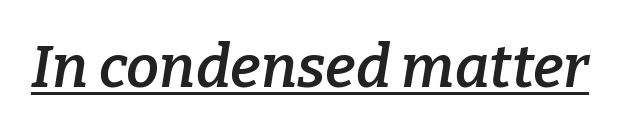
Q: Is the text bold? A: Semi-bold.
Q: Is the text italic (slanted)? A: Yes, it leans right by about 9 degrees.
Q: Is the typeface a serif or a sans-serif typeface? A: Serif.
Q: Is the text underlined? A: Yes.
Q: Is the spacing between letters normal or unusually wide? A: Normal.
Q: Width (condensed, normal, or wide)? A: Normal.
Q: Stroke contrast? A: Low.
Q: x-height? A: Medium.
Q: Monospaced? A: No.
